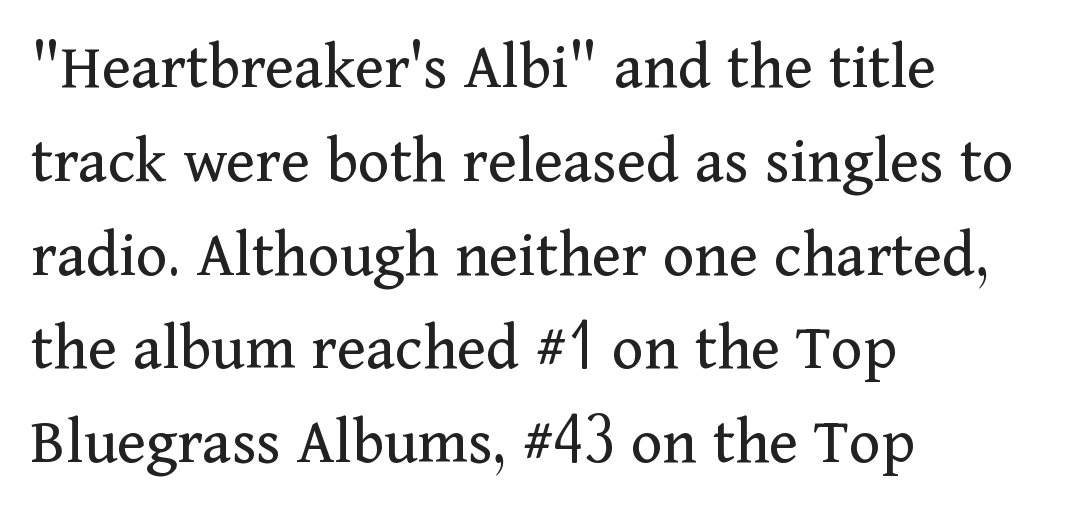
Q: Is the text bold? A: No.
Q: Is the text italic (slanted)? A: No, it is upright.
Q: Is the typeface a serif or a sans-serif typeface? A: Serif.
Q: Is the text underlined? A: No.
Q: How is the paragraph aligned? A: Left-aligned.
Q: Is the spacing between letters normal or unusually wide? A: Normal.
Q: Is the spacing between lines tight, normal or loose? A: Normal.
Q: Width (condensed, normal, or wide)? A: Normal.
Q: Stroke contrast? A: Medium.
Q: x-height? A: Medium.
Q: Monospaced? A: No.
